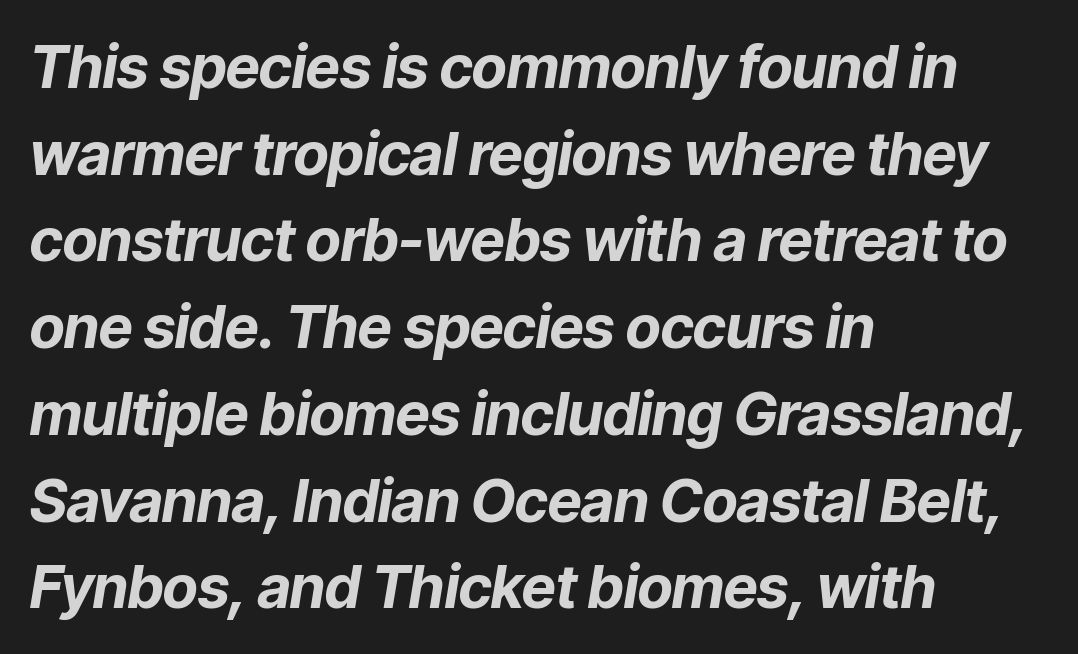
The image shows 59 px bold type, italic (leaning right); set left-aligned, normal line spacing (1.47x), normal letter spacing, not underlined; low stroke contrast and a medium x-height.
